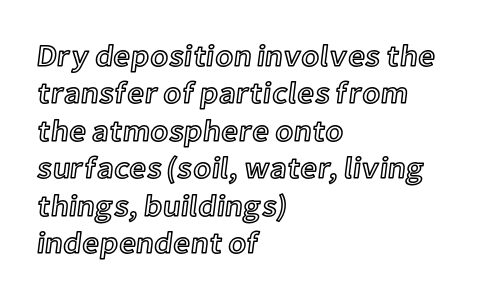
The image shows 30 px text type; set left-aligned, normal line spacing (1.25x), normal letter spacing, not underlined; a medium x-height.
